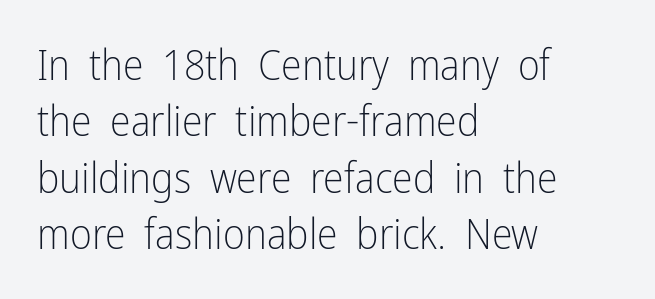
Note the varied advance widths — an 'i' is clearly narrower than an 'm'. Between one letter and the next there's only the usual sliver of space. Does the lettering tilt? It doesn't — this is upright. This rendering employs a face without finishing strokes, i.e., a sans-serif.
